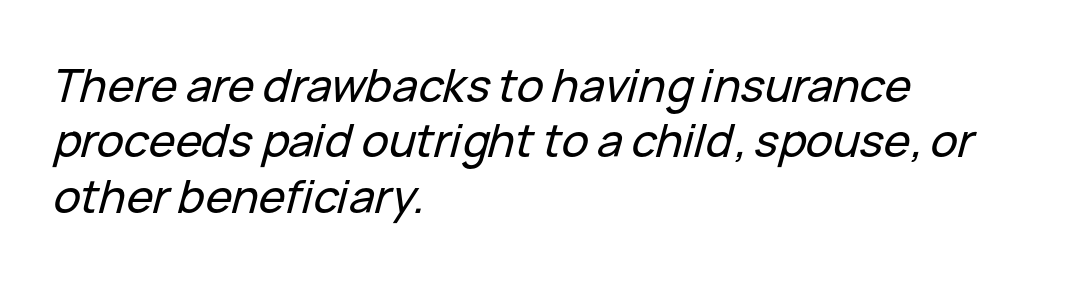
{"italic": "yes", "lean": "right", "slant_degrees": 15, "width": "normal", "stroke_contrast": "low", "x_height": "medium", "monospaced": "no", "underline": "no", "align": "left", "line_spacing_ratio": 1.23, "letter_spacing": "normal", "letter_spacing_em": 0.0, "glyph_px": 45}
